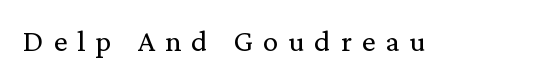
Q: Is the text bold? A: No.
Q: Is the text italic (slanted)? A: No, it is upright.
Q: Is the typeface a serif or a sans-serif typeface? A: Serif.
Q: Is the text underlined? A: No.
Q: Is the spacing between letters normal or unusually wide? A: Unusually wide.
Q: Width (condensed, normal, or wide)? A: Normal.
Q: Stroke contrast? A: Medium.
Q: x-height? A: Medium.
Q: Monospaced? A: No.
